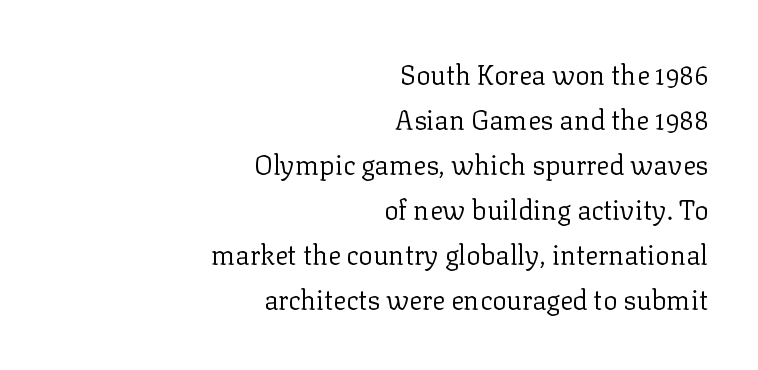
{"italic": "no", "bold": "no", "underline": "no", "align": "right", "line_spacing": "normal", "line_spacing_ratio": 1.67, "letter_spacing": "normal", "letter_spacing_em": 0.0, "glyph_px": 27}
